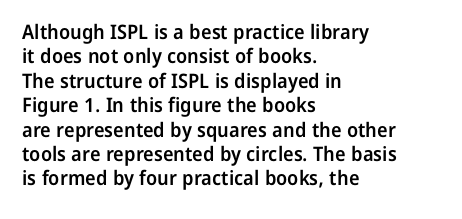
A typesetter would mark this as roman, not italic. Standard letterfit; no display-style spreading of the glyphs. This is the in-between weight designers call semibold or demi. The rendering anchors every line to the left-hand side. The area under the type is left untouched.
